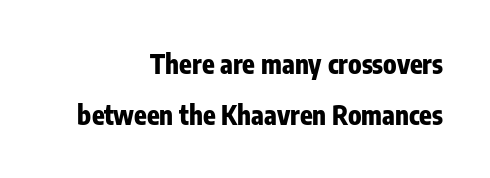
Tracking value appears to be zero — textbook default spacing. Characters remain perfectly vertical along every line. A flush-right, rag-left setting is used for this passage. The zone under the glyphs is completely vacant.
